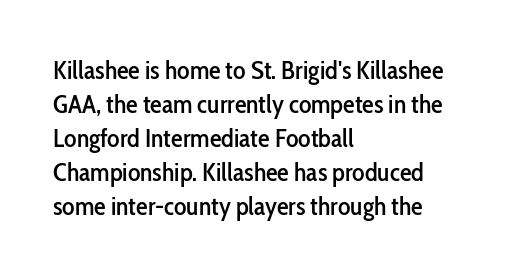
Q: Is the text italic (slanted)? A: No, it is upright.
Q: Is the text underlined? A: No.
Q: How is the paragraph aligned? A: Left-aligned.
Q: Is the spacing between letters normal or unusually wide? A: Normal.
Q: Is the spacing between lines tight, normal or loose? A: Normal.
